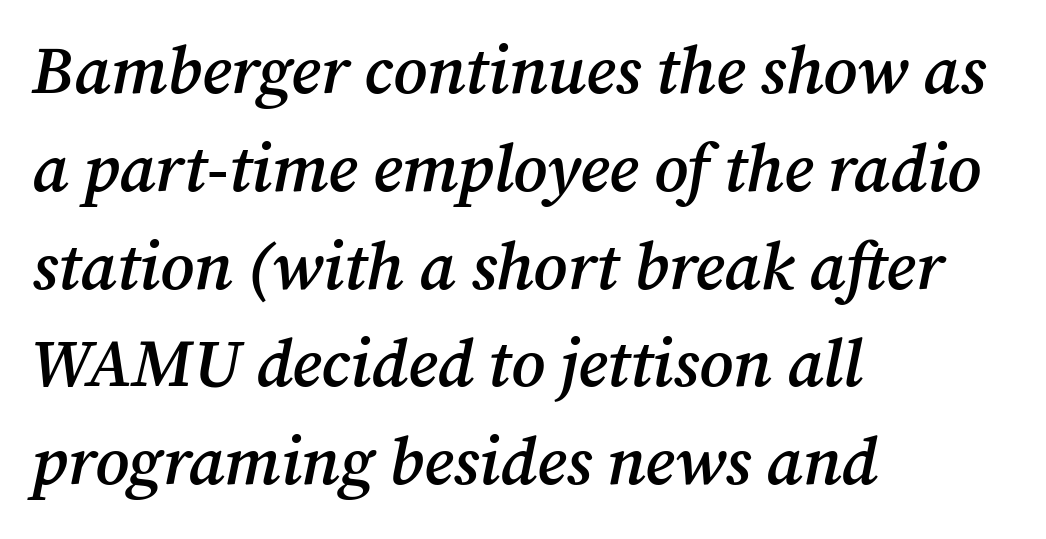
Stroke terminals: seriffed. Honestly, the letter spacing is just normal — you wouldn't notice it. These lines stack with their left ends in a neat column. Successive baselines arrive at the customary interval. Anything drawn beneath the words? Only blank space. A typesetter would call this proportional, since set widths differ per character.
